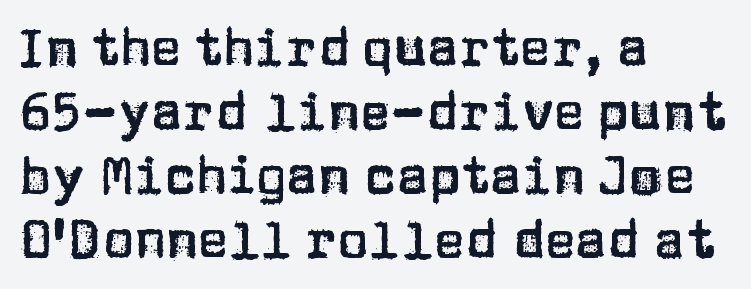
Q: Is the text italic (slanted)? A: No, it is upright.
Q: Is the typeface a serif or a sans-serif typeface? A: Sans-serif.
Q: Is the text underlined? A: No.
Q: How is the paragraph aligned? A: Left-aligned.
Q: Is the spacing between letters normal or unusually wide? A: Normal.
Q: Width (condensed, normal, or wide)? A: Normal.
Q: Stroke contrast? A: Low.
Q: x-height? A: Large.
Q: Monospaced? A: No.
